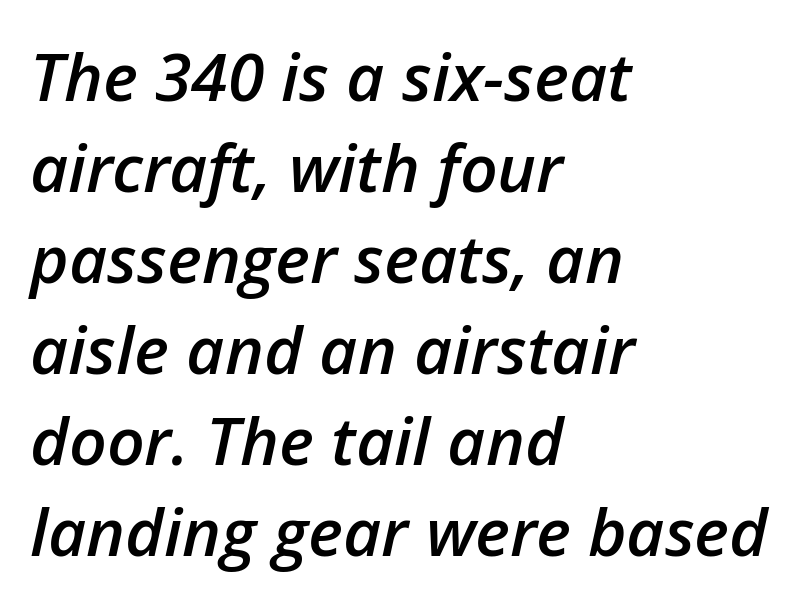
{"italic": "yes", "lean": "right", "slant_degrees": 12, "bold": "semi", "weight": "semibold", "width": "normal", "stroke_contrast": "low", "x_height": "medium", "monospaced": "no", "underline": "no", "align": "left", "line_spacing": "normal", "line_spacing_ratio": 1.38, "letter_spacing": "normal", "letter_spacing_em": 0.0, "glyph_px": 66}
